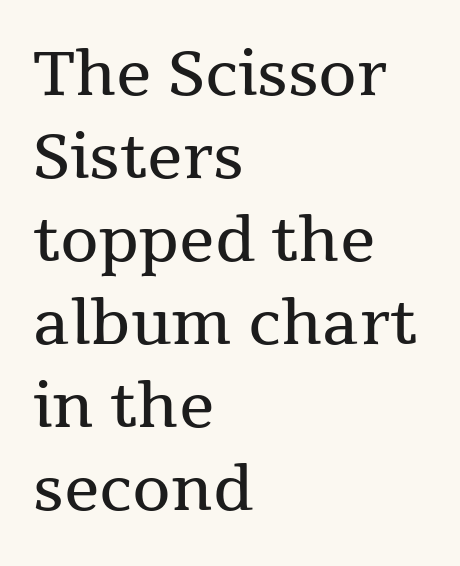
Type style note: has serifs. Line spacing here is normal. This sample uses an upright cut, with every glyph sitting square on the baseline. This rendering leaves character spacing at its baseline value. A typesetter would call this proportional, since set widths differ per character. Glance below the letters and you will spot only blank space.
